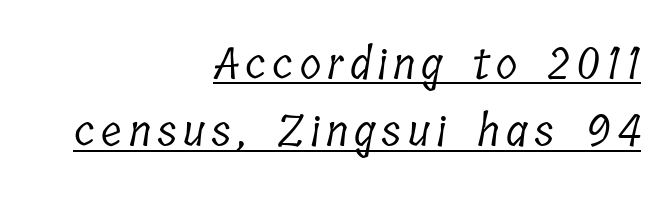
The passage shown is underscored from start to finish. No chunkiness to these letters — they're not bold. Which margin do the lines hug? The right one — the left edge is uneven. Font category for this specimen: serif.
